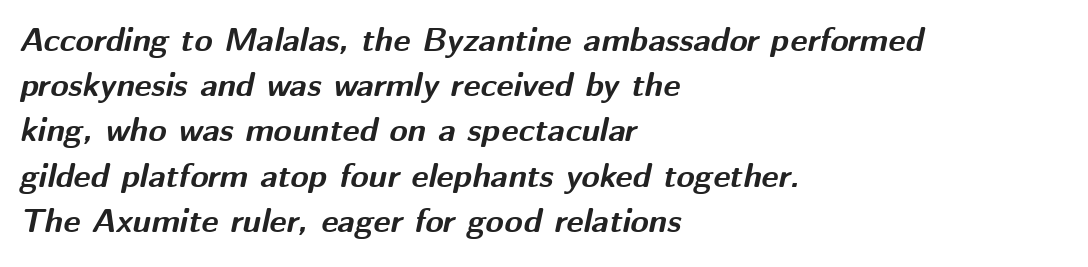
Q: Is the text bold? A: Yes.
Q: Is the text italic (slanted)? A: Yes, it leans right by about 12 degrees.
Q: Is the text underlined? A: No.
Q: How is the paragraph aligned? A: Left-aligned.
Q: Is the spacing between letters normal or unusually wide? A: Normal.
Q: Is the spacing between lines tight, normal or loose? A: Normal.
Q: Width (condensed, normal, or wide)? A: Normal.
Q: Stroke contrast? A: Medium.
Q: x-height? A: Medium.
Q: Monospaced? A: No.
